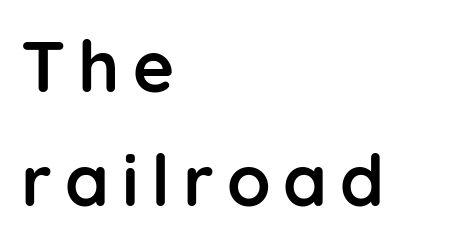
{"serif": "no", "italic": "no", "bold": "yes", "weight": "semibold", "width": "normal", "stroke_contrast": "low", "x_height": "medium", "monospaced": "no", "underline": "no", "align": "left", "line_spacing": "normal", "line_spacing_ratio": 1.6, "glyph_px": 71}
